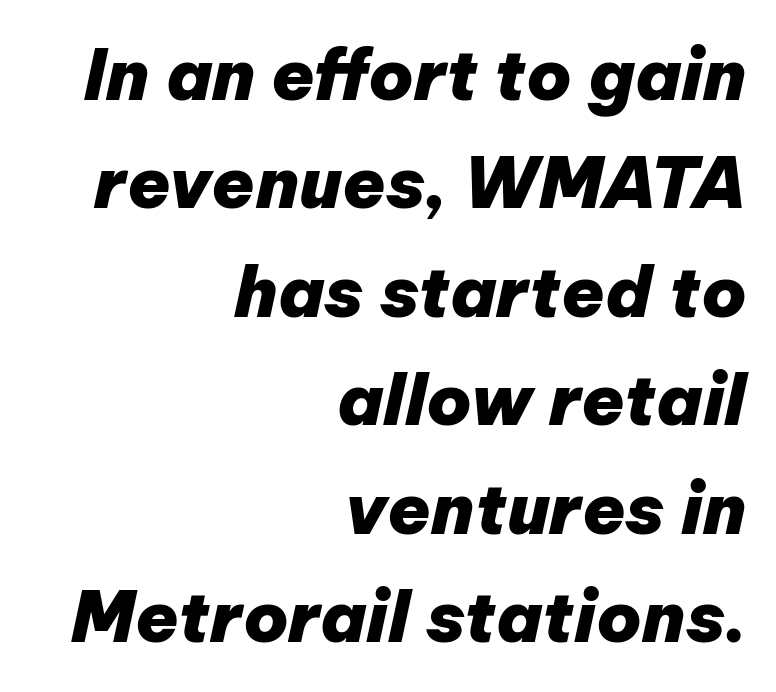
{"italic": "yes", "lean": "right", "slant_degrees": 12, "bold": "yes", "weight": "heavy", "width": "normal", "stroke_contrast": "low", "x_height": "medium", "monospaced": "no", "underline": "no", "align": "right", "line_spacing": "normal", "line_spacing_ratio": 1.55, "letter_spacing": "normal", "letter_spacing_em": 0.0, "glyph_px": 70}
